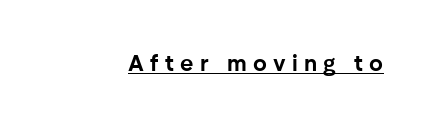
The image shows 23 px bold type, upright; set unusually wide letter spacing (+0.27 em), underlined.
